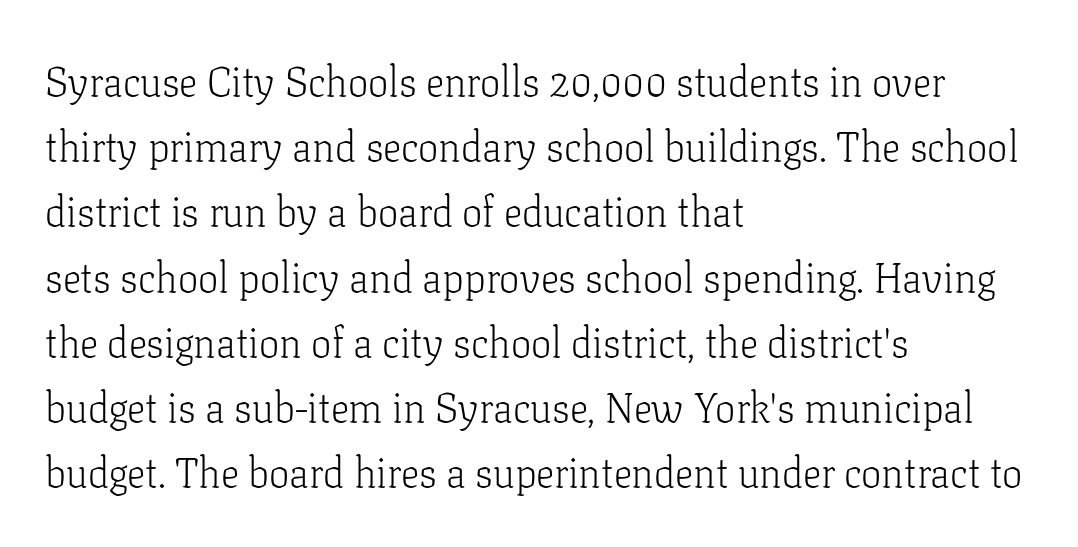
Q: Is the text bold? A: No.
Q: Is the text italic (slanted)? A: No, it is upright.
Q: Is the typeface a serif or a sans-serif typeface? A: Serif.
Q: Is the text underlined? A: No.
Q: How is the paragraph aligned? A: Left-aligned.
Q: Is the spacing between letters normal or unusually wide? A: Normal.
Q: Is the spacing between lines tight, normal or loose? A: Normal.
Q: Width (condensed, normal, or wide)? A: Normal.
Q: Stroke contrast? A: Low.
Q: x-height? A: Medium.
Q: Monospaced? A: No.
